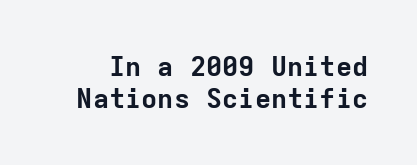
{"italic": "no", "bold": "yes", "underline": "no", "line_spacing_ratio": 1.17, "letter_spacing": "normal", "letter_spacing_em": 0.0, "glyph_px": 27}
